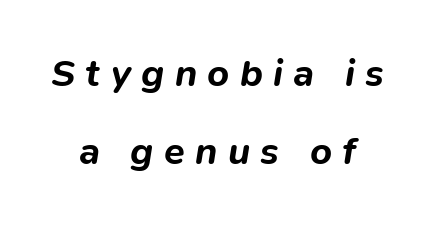
{"italic": "yes", "lean": "right", "slant_degrees": 9, "bold": "yes", "weight": "bold", "width": "normal", "stroke_contrast": "low", "x_height": "medium", "monospaced": "no", "underline": "no", "align": "center", "line_spacing": "loose", "line_spacing_ratio": 2.06, "letter_spacing": "wide", "letter_spacing_em": 0.27, "glyph_px": 38}
